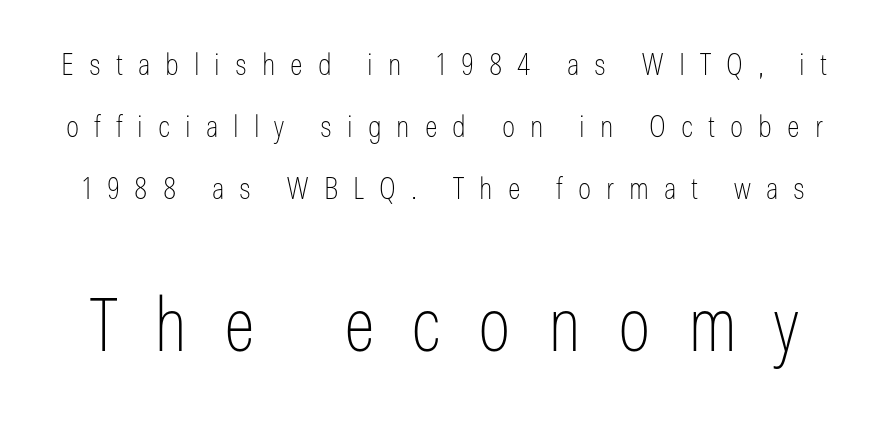
Unbolded letterforms with no extra heft. Looks like regular typesetting: each glyph gets only the width it needs. It's the straight-up-and-down kind of type. Honestly, the rows look like they've been pulled way apart. Block two is the big one; block one sits smaller above it.
